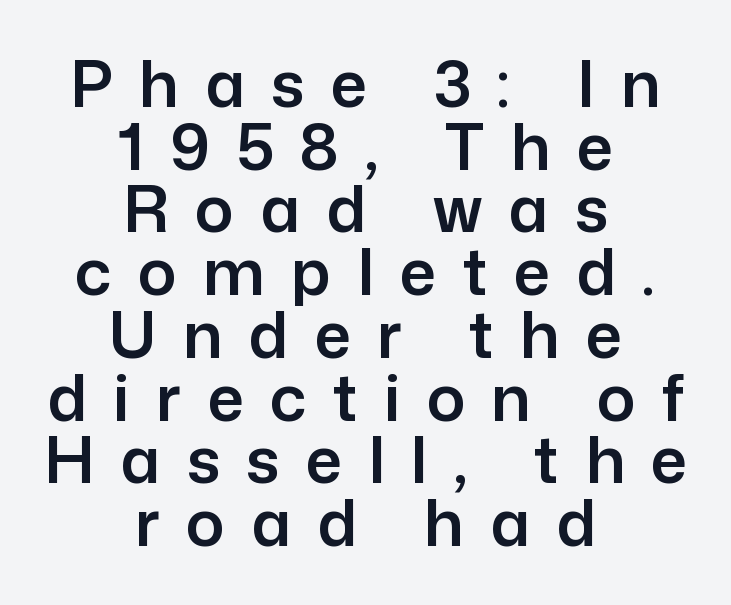
Looks like regular typesetting: each glyph gets only the width it needs. Quick note: not italic, upright. Bare-footed words on every line. Typeset on center — no edge is straight.
